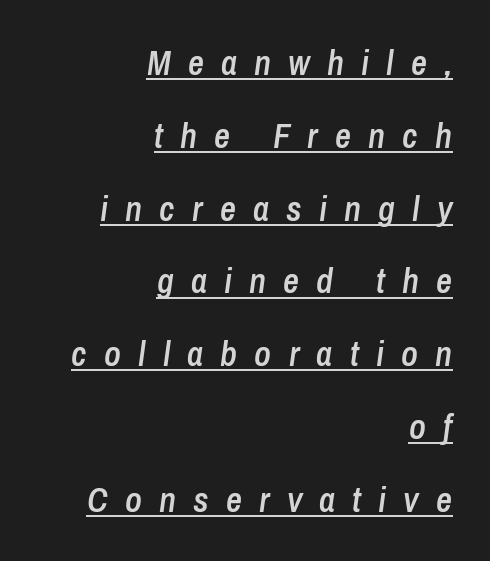
Q: Is the text bold? A: Semi-bold.
Q: Is the text italic (slanted)? A: Yes, it leans right by about 8 degrees.
Q: Is the text underlined? A: Yes.
Q: How is the paragraph aligned? A: Right-aligned.
Q: Is the spacing between letters normal or unusually wide? A: Unusually wide.
Q: Is the spacing between lines tight, normal or loose? A: Loose.
Q: Width (condensed, normal, or wide)? A: Condensed.
Q: Stroke contrast? A: Low.
Q: x-height? A: Medium.
Q: Monospaced? A: No.
